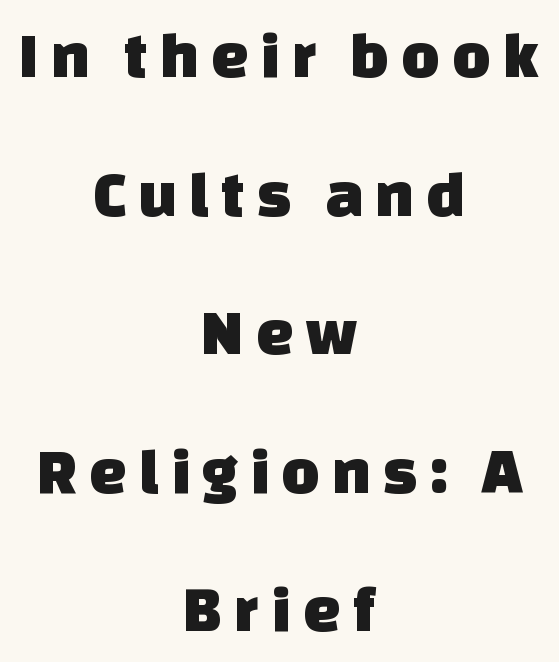
{"serif": "no", "width": "normal", "stroke_contrast": "low", "x_height": "large", "monospaced": "no", "underline": "no", "align": "center", "line_spacing": "loose", "line_spacing_ratio": 2.1, "glyph_px": 66}
